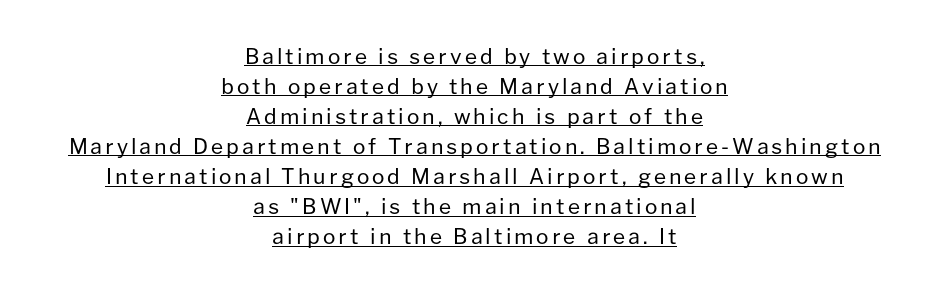
Q: Is the text bold? A: No.
Q: Is the text italic (slanted)? A: No, it is upright.
Q: Is the text underlined? A: Yes.
Q: How is the paragraph aligned? A: Centered.
Q: Is the spacing between lines tight, normal or loose? A: Normal.
